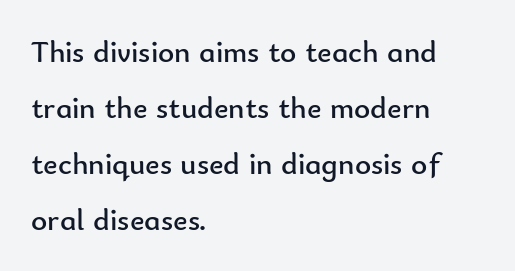
{"serif": "no", "italic": "no", "bold": "no", "weight": "regular", "width": "normal", "stroke_contrast": "low", "x_height": "small", "monospaced": "no", "underline": "no", "align": "left", "line_spacing_ratio": 1.81, "letter_spacing": "normal", "letter_spacing_em": 0.0, "glyph_px": 31}
